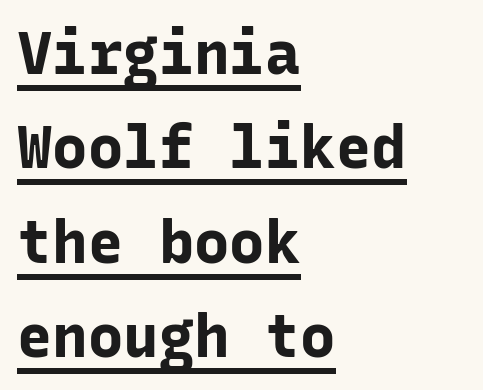
Whoever set this chose a conventional vertical rhythm. Where is the straight margin? On the left. Is there any slant? The stems are plumb. Every letter is thick-stroked: bold, no question. Does the type have serifs? No, each stem ends abruptly.
